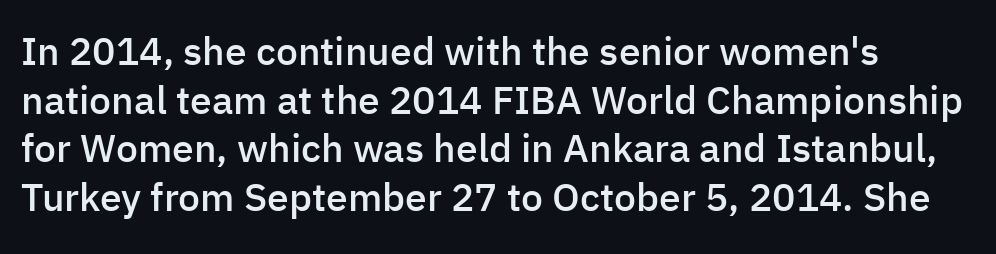
Q: Is the text bold? A: Semi-bold.
Q: Is the text italic (slanted)? A: No, it is upright.
Q: Is the typeface a serif or a sans-serif typeface? A: Sans-serif.
Q: Is the text underlined? A: No.
Q: How is the paragraph aligned? A: Left-aligned.
Q: Is the spacing between letters normal or unusually wide? A: Normal.
Q: Is the spacing between lines tight, normal or loose? A: Normal.
Q: Width (condensed, normal, or wide)? A: Normal.
Q: Stroke contrast? A: Low.
Q: x-height? A: Medium.
Q: Monospaced? A: No.
